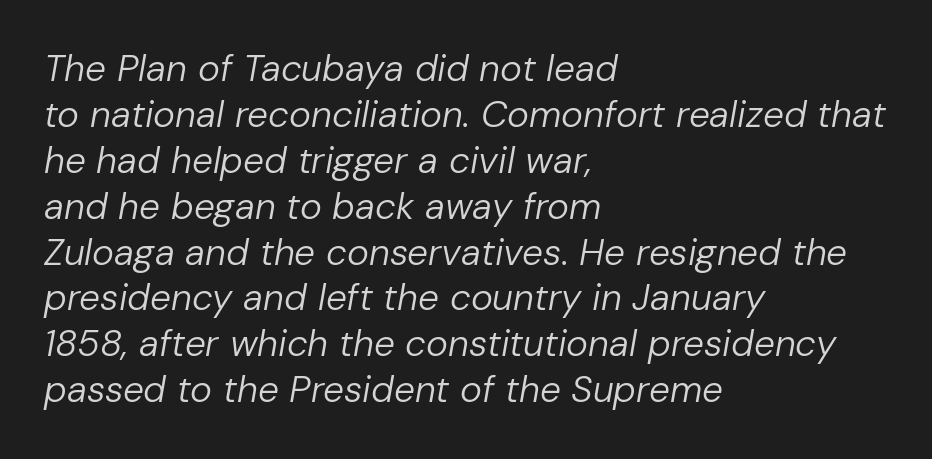
The image shows 37 px regular-weight type, italic (leaning right); set left-aligned, line spacing 1.24x, normal letter spacing, not underlined; low stroke contrast and a medium x-height.
